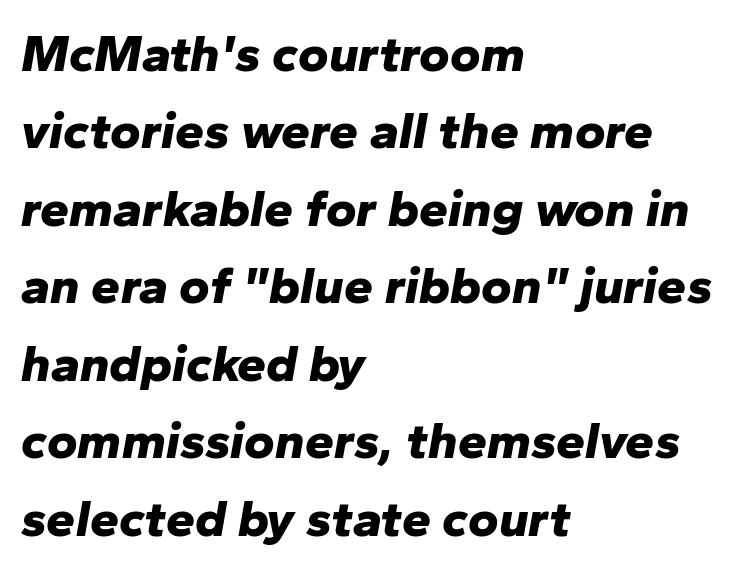
Q: Is the text bold? A: Yes.
Q: Is the text italic (slanted)? A: Yes, it leans right by about 10 degrees.
Q: Is the text underlined? A: No.
Q: How is the paragraph aligned? A: Left-aligned.
Q: Is the spacing between letters normal or unusually wide? A: Normal.
Q: Is the spacing between lines tight, normal or loose? A: Normal.
Q: Width (condensed, normal, or wide)? A: Normal.
Q: Stroke contrast? A: Low.
Q: x-height? A: Medium.
Q: Monospaced? A: No.
